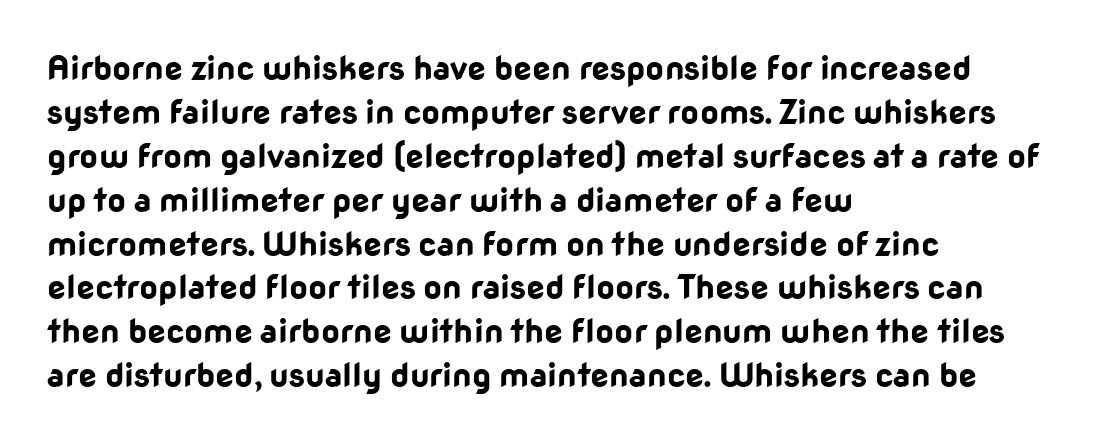
Q: Is the text bold? A: Yes.
Q: Is the text italic (slanted)? A: No, it is upright.
Q: Is the typeface a serif or a sans-serif typeface? A: Sans-serif.
Q: Is the text underlined? A: No.
Q: How is the paragraph aligned? A: Left-aligned.
Q: Is the spacing between letters normal or unusually wide? A: Normal.
Q: Is the spacing between lines tight, normal or loose? A: Normal.
Q: Width (condensed, normal, or wide)? A: Normal.
Q: Stroke contrast? A: Low.
Q: x-height? A: Medium.
Q: Monospaced? A: No.
